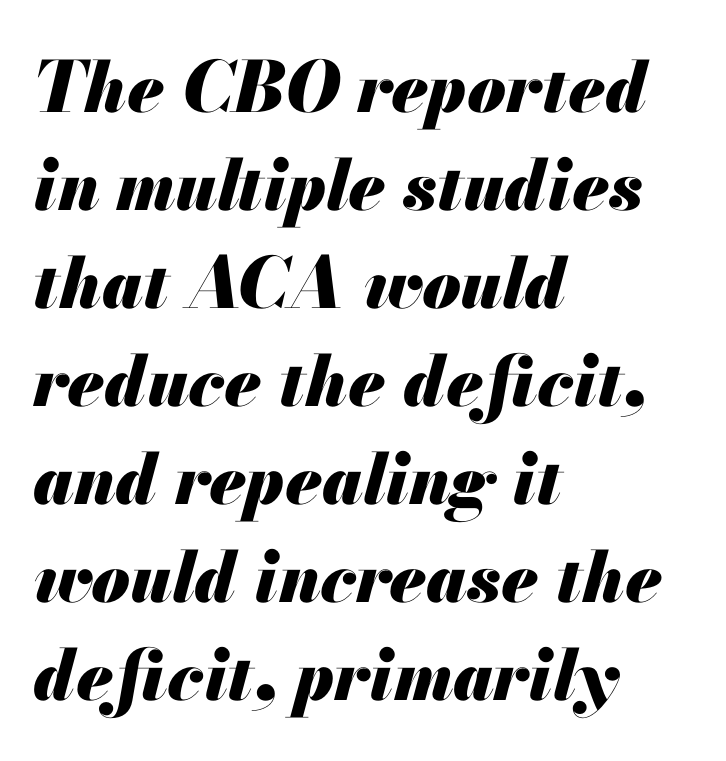
Q: Is the text bold? A: Yes.
Q: Is the text italic (slanted)? A: Yes, it leans right by about 13 degrees.
Q: Is the text underlined? A: No.
Q: How is the paragraph aligned? A: Left-aligned.
Q: Is the spacing between letters normal or unusually wide? A: Normal.
Q: Is the spacing between lines tight, normal or loose? A: Normal.
Q: Width (condensed, normal, or wide)? A: Normal.
Q: Stroke contrast? A: Medium.
Q: x-height? A: Small.
Q: Monospaced? A: No.
